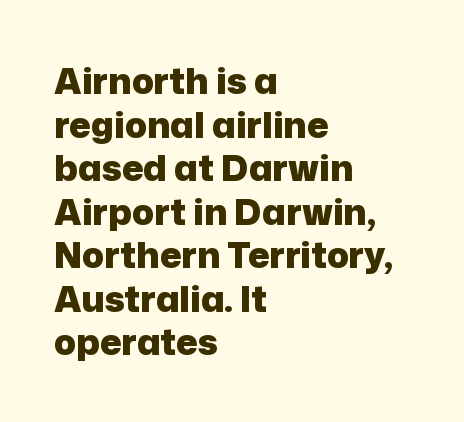
The image shows 36 px heavy sans-serif type, upright; set left-aligned, line spacing 1.21x, normal letter spacing, not underlined; low stroke contrast and a medium x-height.
